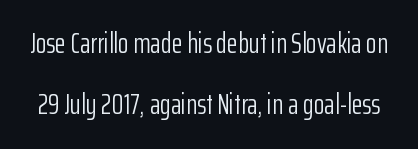
The image shows 28 px light, condensed sans-serif type, upright; set loose line spacing (2.19x), normal letter spacing, not underlined; low stroke contrast and a medium x-height.
